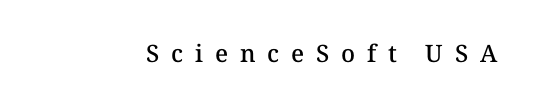
{"italic": "no", "bold": "semi", "underline": "no", "letter_spacing": "wide", "letter_spacing_em": 0.49, "glyph_px": 24}
